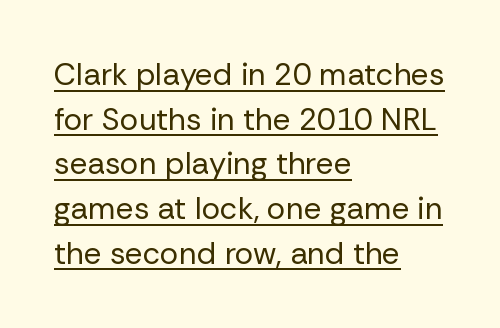
Q: Is the text bold? A: No.
Q: Is the text italic (slanted)? A: No, it is upright.
Q: Is the typeface a serif or a sans-serif typeface? A: Sans-serif.
Q: Is the text underlined? A: Yes.
Q: How is the paragraph aligned? A: Left-aligned.
Q: Is the spacing between letters normal or unusually wide? A: Normal.
Q: Is the spacing between lines tight, normal or loose? A: Normal.
Q: Width (condensed, normal, or wide)? A: Normal.
Q: Stroke contrast? A: Low.
Q: x-height? A: Medium.
Q: Monospaced? A: No.
